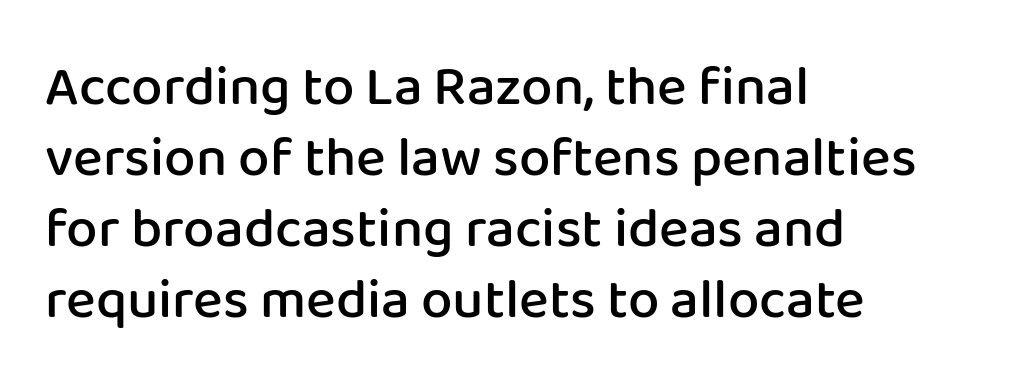
The rows are spaced the way most documents space them. Default kerning and tracking; the words read as compact shapes. The rag falls on the right side of this text block. The face used here is a semibold: visibly heavier than regular, lighter than bold. This sample uses an upright cut, with every glyph sitting square on the baseline. This sample has the flowing, uneven cadence of proportional lettering.
